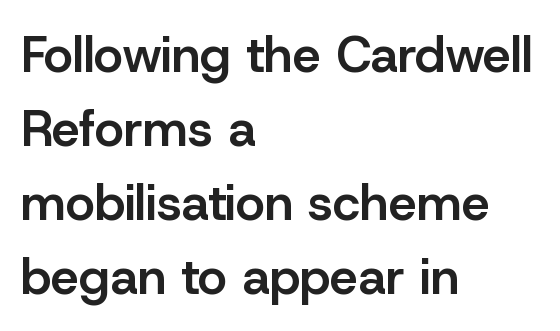
Q: Is the text bold? A: Semi-bold.
Q: Is the text italic (slanted)? A: No, it is upright.
Q: Is the typeface a serif or a sans-serif typeface? A: Sans-serif.
Q: Is the text underlined? A: No.
Q: How is the paragraph aligned? A: Left-aligned.
Q: Is the spacing between letters normal or unusually wide? A: Normal.
Q: Is the spacing between lines tight, normal or loose? A: Normal.
Q: Width (condensed, normal, or wide)? A: Normal.
Q: Stroke contrast? A: Low.
Q: x-height? A: Medium.
Q: Monospaced? A: No.
